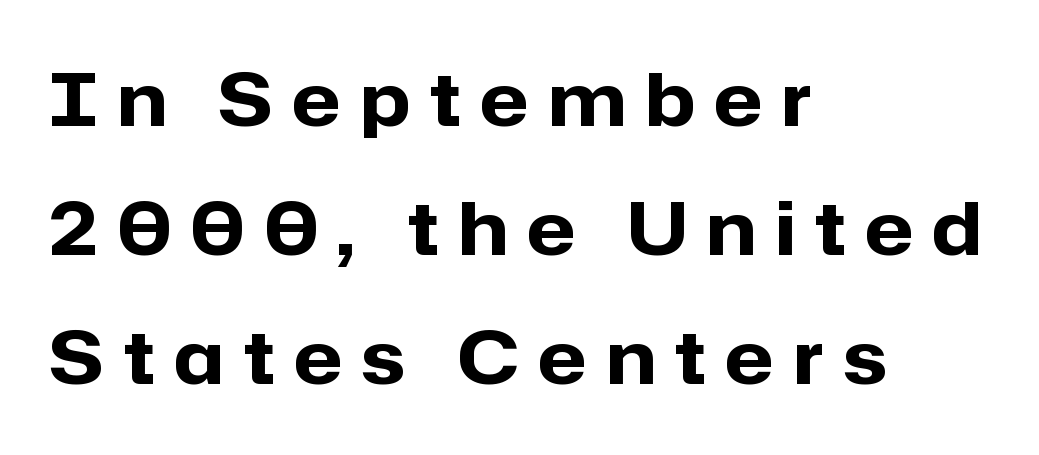
The image shows 72 px heavy sans-serif type, upright; set left-aligned, line spacing 1.79x, unusually wide letter spacing (+0.27 em), not underlined; low stroke contrast and a medium x-height.
